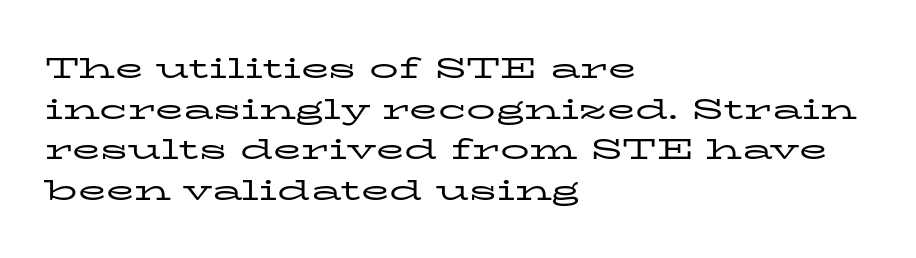
The designer went with a serif here, giving each stem small feet. Here the designer chose a conventional face with non-uniform glyph widths. Just letters on the line, the space beneath them empty. Unbolded letterforms with no extra heft. Is there much room between lines? A standard amount, neither cramped nor airy.
